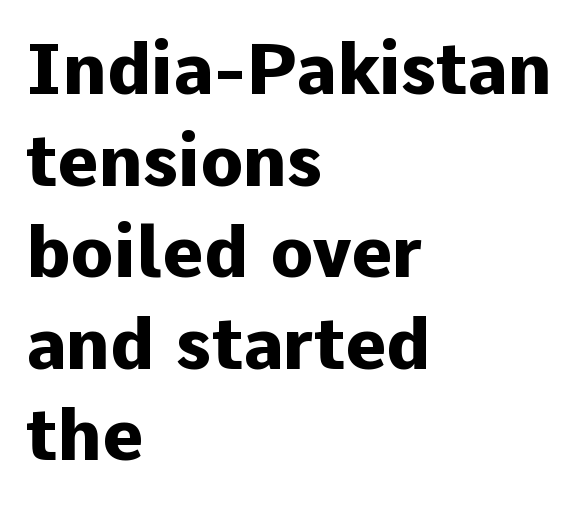
Q: Is the text bold? A: Yes.
Q: Is the text italic (slanted)? A: No, it is upright.
Q: Is the typeface a serif or a sans-serif typeface? A: Sans-serif.
Q: Is the text underlined? A: No.
Q: How is the paragraph aligned? A: Left-aligned.
Q: Is the spacing between letters normal or unusually wide? A: Normal.
Q: Is the spacing between lines tight, normal or loose? A: Normal.
Q: Width (condensed, normal, or wide)? A: Normal.
Q: Stroke contrast? A: Low.
Q: x-height? A: Medium.
Q: Monospaced? A: No.
